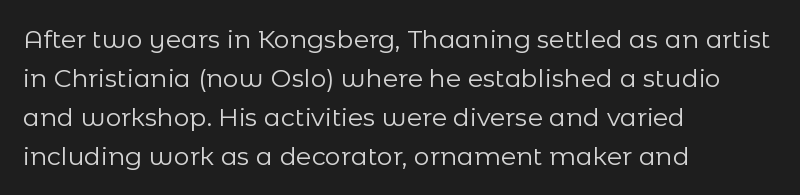
The image shows 25 px text type, upright; set left-aligned, normal line spacing (1.56x), normal letter spacing, not underlined.
